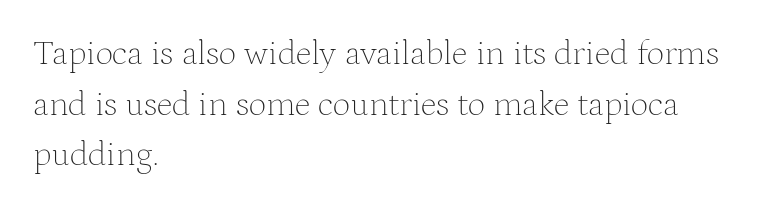
Q: Is the text bold? A: No.
Q: Is the text italic (slanted)? A: No, it is upright.
Q: Is the typeface a serif or a sans-serif typeface? A: Serif.
Q: Is the text underlined? A: No.
Q: How is the paragraph aligned? A: Left-aligned.
Q: Is the spacing between letters normal or unusually wide? A: Normal.
Q: Is the spacing between lines tight, normal or loose? A: Normal.
Q: Width (condensed, normal, or wide)? A: Normal.
Q: Stroke contrast? A: Medium.
Q: x-height? A: Medium.
Q: Monospaced? A: No.
